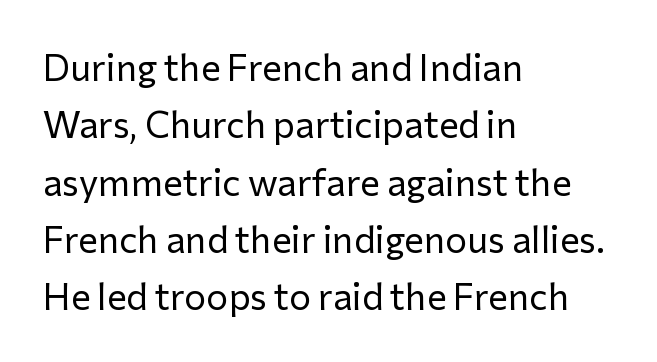
{"serif": "no", "italic": "no", "bold": "no", "weight": "regular", "width": "normal", "stroke_contrast": "low", "x_height": "medium", "monospaced": "no", "underline": "no", "align": "left", "line_spacing": "normal", "line_spacing_ratio": 1.55, "letter_spacing": "normal", "letter_spacing_em": 0.0, "glyph_px": 37}
